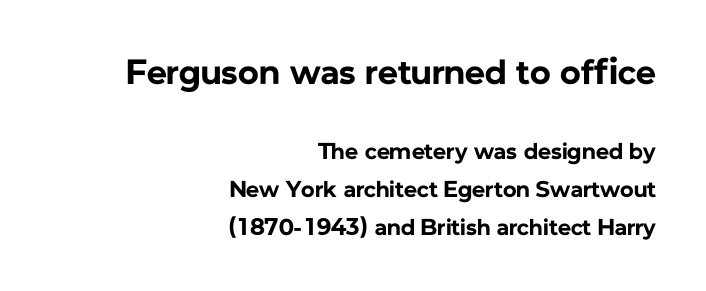
Note: no serifs on the glyphs. This block has exactly the height ordinary leading produces. Only glyphs here, with clear space below each row. The rendering uses natural spacing where letterforms have individual widths. Compared with an ordinary text face, these strokes are far heavier — a full bold. A typesetter would mark this as roman, not italic.
